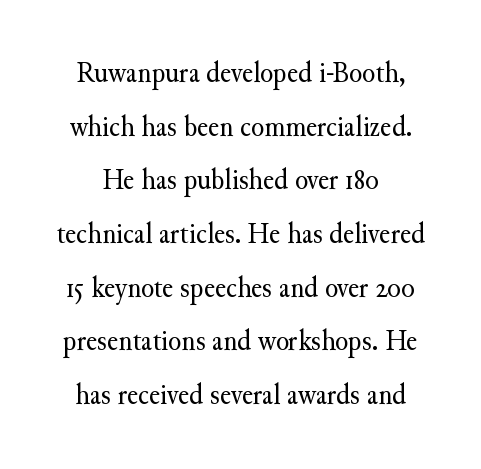
Q: Is the text bold? A: No.
Q: Is the text italic (slanted)? A: No, it is upright.
Q: Is the typeface a serif or a sans-serif typeface? A: Serif.
Q: Is the text underlined? A: No.
Q: Is the spacing between letters normal or unusually wide? A: Normal.
Q: Width (condensed, normal, or wide)? A: Normal.
Q: Stroke contrast? A: Medium.
Q: x-height? A: Small.
Q: Monospaced? A: No.
